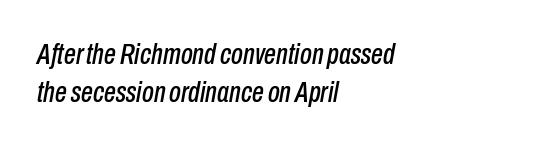
Q: Is the text italic (slanted)? A: Yes, it leans right by about 10 degrees.
Q: Is the text underlined? A: No.
Q: How is the paragraph aligned? A: Left-aligned.
Q: Is the spacing between letters normal or unusually wide? A: Normal.
Q: Is the spacing between lines tight, normal or loose? A: Normal.
Q: Width (condensed, normal, or wide)? A: Condensed.
Q: Stroke contrast? A: Low.
Q: x-height? A: Medium.
Q: Monospaced? A: No.
